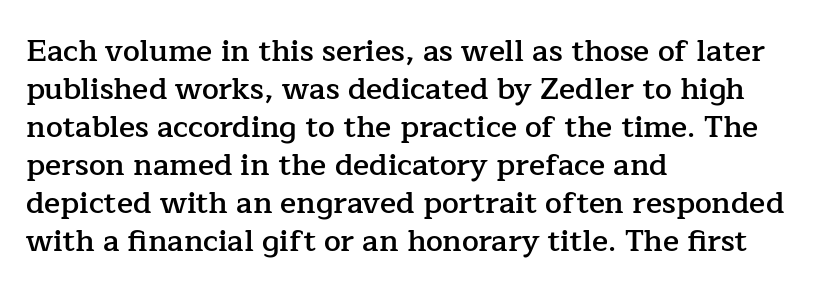
Q: Is the text bold? A: Semi-bold.
Q: Is the text italic (slanted)? A: No, it is upright.
Q: Is the typeface a serif or a sans-serif typeface? A: Serif.
Q: Is the text underlined? A: No.
Q: How is the paragraph aligned? A: Left-aligned.
Q: Is the spacing between letters normal or unusually wide? A: Normal.
Q: Is the spacing between lines tight, normal or loose? A: Normal.
Q: Width (condensed, normal, or wide)? A: Normal.
Q: Stroke contrast? A: Low.
Q: x-height? A: Medium.
Q: Monospaced? A: No.
